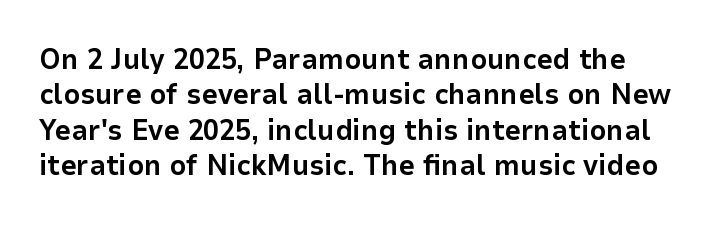
How heavy is the stroke? Heavy — this is a bold. Honestly, the letter spacing is just normal — you wouldn't notice it. Rule under the text: the space is simply empty. Italic? Not at all — the glyphs are vertical. This sample has the flowing, uneven cadence of proportional lettering.
